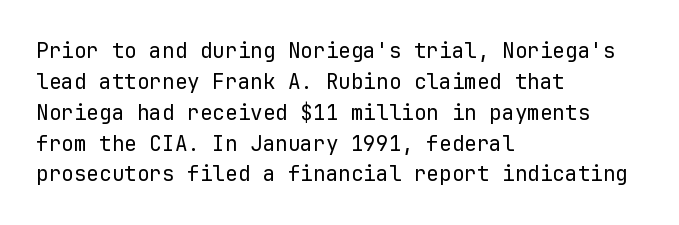
The image shows 21 px text type, upright; set left-aligned, normal line spacing (1.47x), normal letter spacing, not underlined.
